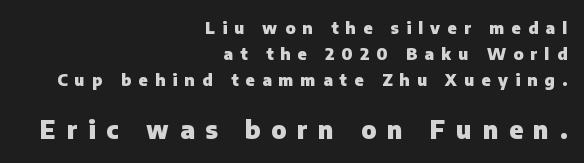
Q: Is the text bold? A: Yes.
Q: Is the text italic (slanted)? A: No, it is upright.
Q: Is the text underlined? A: No.
Q: How is the paragraph aligned? A: Right-aligned.
Q: Is the spacing between letters normal or unusually wide? A: Unusually wide.
Q: Is the spacing between lines tight, normal or loose? A: Normal.
Q: Which block of text is set in a larger size, the first (top) or the second (bottom)? A: The second (bottom) one.
